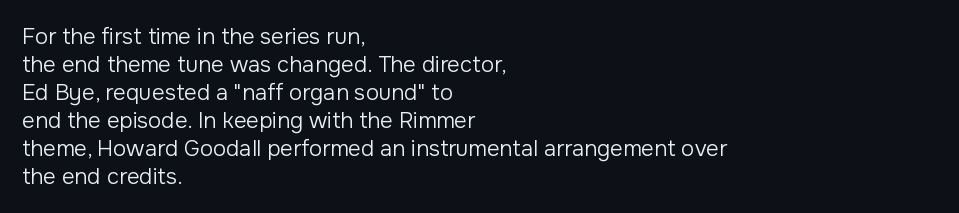
Q: Is the text bold? A: No.
Q: Is the text italic (slanted)? A: No, it is upright.
Q: Is the text underlined? A: No.
Q: How is the paragraph aligned? A: Left-aligned.
Q: Is the spacing between letters normal or unusually wide? A: Normal.
Q: Is the spacing between lines tight, normal or loose? A: Normal.
